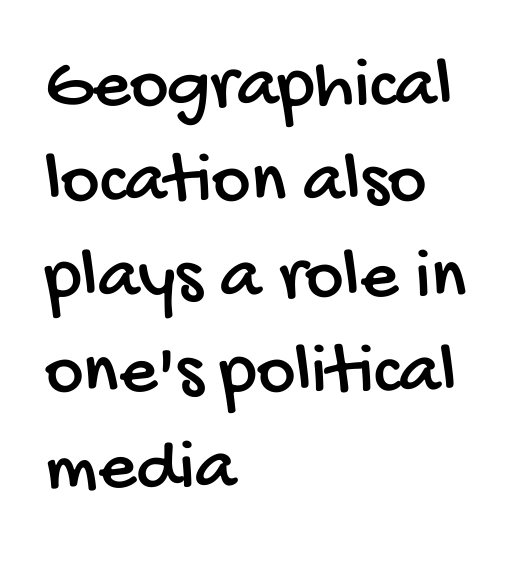
The image shows 74 px condensed sans-serif type; set left-aligned, normal line spacing (1.29x), normal letter spacing, not underlined; low stroke contrast and a large x-height.
